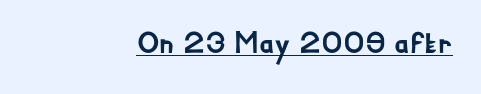
Character widths vary here, with narrow letters taking less room than wide ones. A student would call this right alignment; a typographer would say flush right, rag left. This rendering employs a face without finishing strokes, i.e., a sans-serif. A rule runs beneath these lines of type. There is no visible air inserted between adjacent glyphs.
